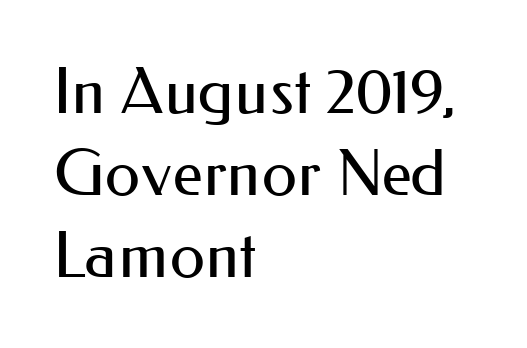
Q: Is the text bold? A: No.
Q: Is the text italic (slanted)? A: No, it is upright.
Q: Is the typeface a serif or a sans-serif typeface? A: Sans-serif.
Q: Is the text underlined? A: No.
Q: How is the paragraph aligned? A: Left-aligned.
Q: Is the spacing between letters normal or unusually wide? A: Normal.
Q: Is the spacing between lines tight, normal or loose? A: Normal.
Q: Width (condensed, normal, or wide)? A: Normal.
Q: Stroke contrast? A: Medium.
Q: x-height? A: Small.
Q: Monospaced? A: No.
